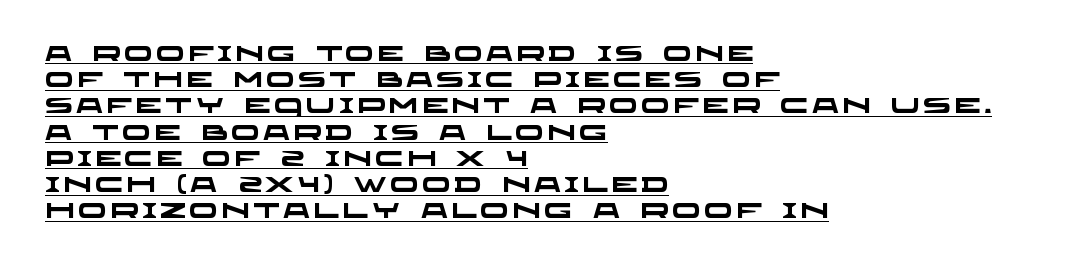
Q: Is the text bold? A: Yes.
Q: Is the text underlined? A: Yes.
Q: How is the paragraph aligned? A: Left-aligned.
Q: Is the spacing between lines tight, normal or loose? A: Normal.
